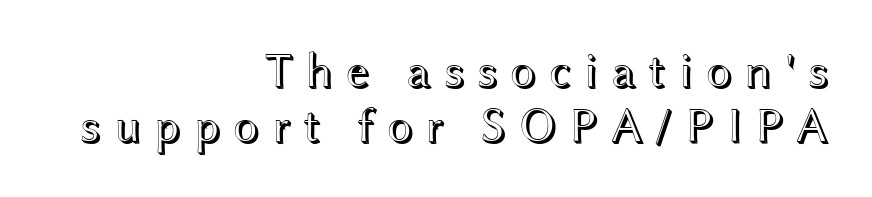
{"italic": "no", "width": "wide", "x_height": "medium", "monospaced": "no", "underline": "no", "align": "right", "line_spacing": "tight", "line_spacing_ratio": 1.13, "letter_spacing": "wide", "letter_spacing_em": 0.23, "glyph_px": 49}
